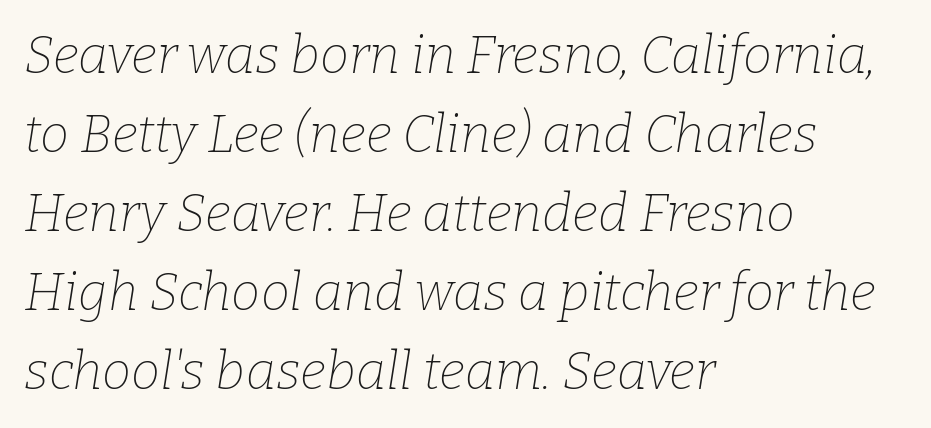
{"serif": "yes", "italic": "yes", "lean": "right", "slant_degrees": 9, "bold": "no", "weight": "thin", "width": "normal", "stroke_contrast": "low", "x_height": "medium", "monospaced": "no", "underline": "no", "align": "left", "line_spacing": "normal", "line_spacing_ratio": 1.52, "letter_spacing": "normal", "letter_spacing_em": 0.0, "glyph_px": 52}
